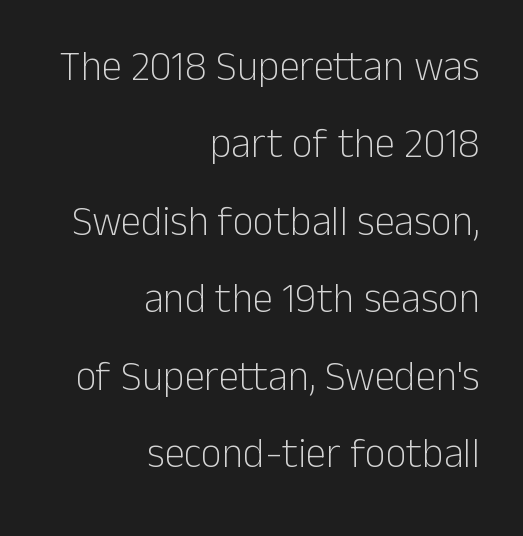
This sample is right-justified, so line beginnings fall wherever the words allow. Any mark beneath the type? The region is blank. Designer's note — italics off, roman on. The line texture is even and compact thanks to regular tracking.
